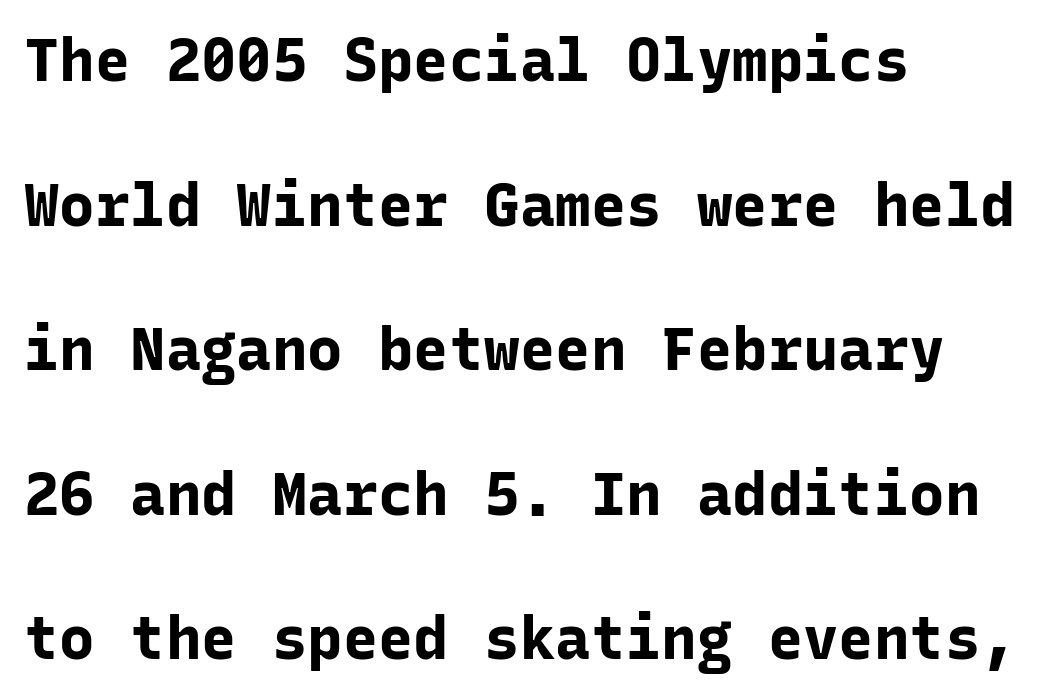
The image shows 59 px bold sans-serif type, upright, monospaced; set left-aligned, loose line spacing (2.45x), normal letter spacing, not underlined; low stroke contrast and a medium x-height.
